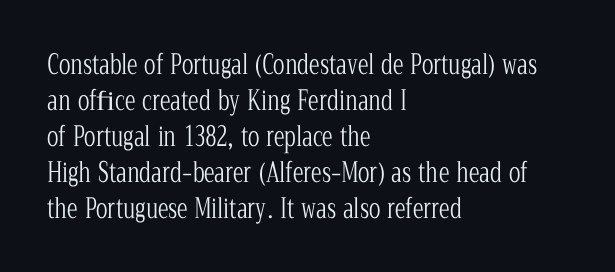
Q: Is the text bold? A: No.
Q: Is the text italic (slanted)? A: No, it is upright.
Q: Is the text underlined? A: No.
Q: How is the paragraph aligned? A: Left-aligned.
Q: Is the spacing between letters normal or unusually wide? A: Normal.
Q: Is the spacing between lines tight, normal or loose? A: Normal.
